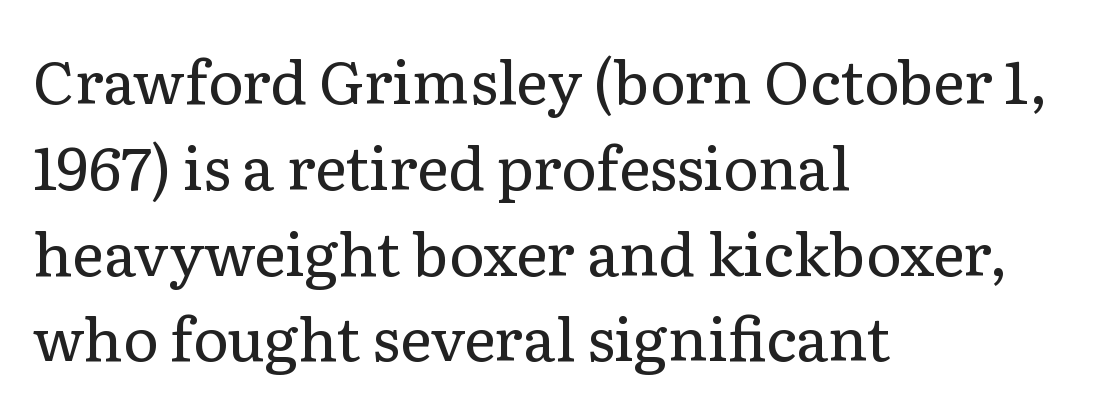
The leading is moderate, giving the passage an even texture. Default kerning and tracking; the words read as compact shapes. The letters advance in unequal steps, a hallmark of proportional type. This is serif lettering, the kind often seen in printed books.
